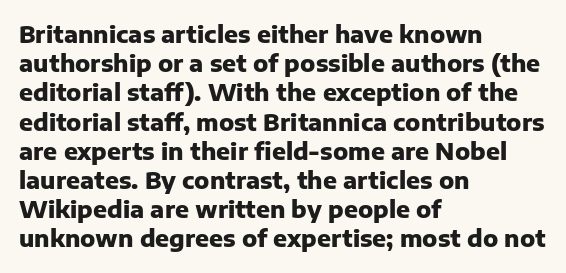
Q: Is the text bold? A: Yes.
Q: Is the text italic (slanted)? A: No, it is upright.
Q: Is the text underlined? A: No.
Q: How is the paragraph aligned? A: Left-aligned.
Q: Is the spacing between letters normal or unusually wide? A: Normal.
Q: Is the spacing between lines tight, normal or loose? A: Normal.
